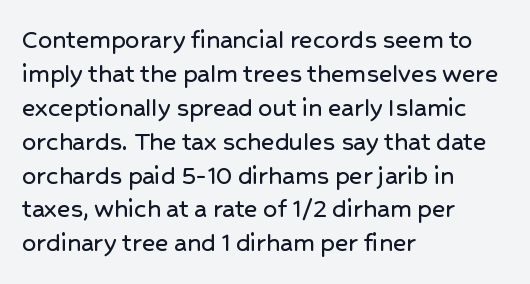
{"serif": "no", "italic": "no", "width": "normal", "stroke_contrast": "low", "x_height": "medium", "monospaced": "no", "underline": "no", "align": "left", "line_spacing_ratio": 1.21, "letter_spacing": "normal", "letter_spacing_em": 0.0, "glyph_px": 28}
